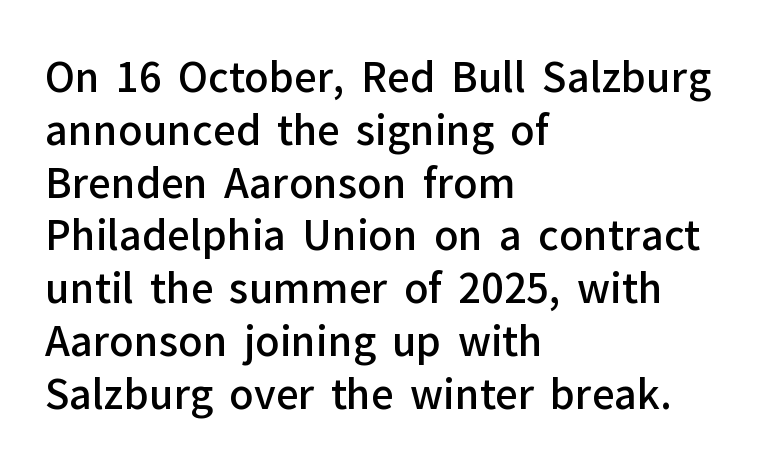
{"serif": "no", "italic": "no", "bold": "semi", "weight": "semibold", "width": "normal", "stroke_contrast": "low", "x_height": "medium", "monospaced": "no", "underline": "no", "align": "left", "line_spacing": "normal", "line_spacing_ratio": 1.32, "letter_spacing": "normal", "letter_spacing_em": 0.0, "glyph_px": 40}
